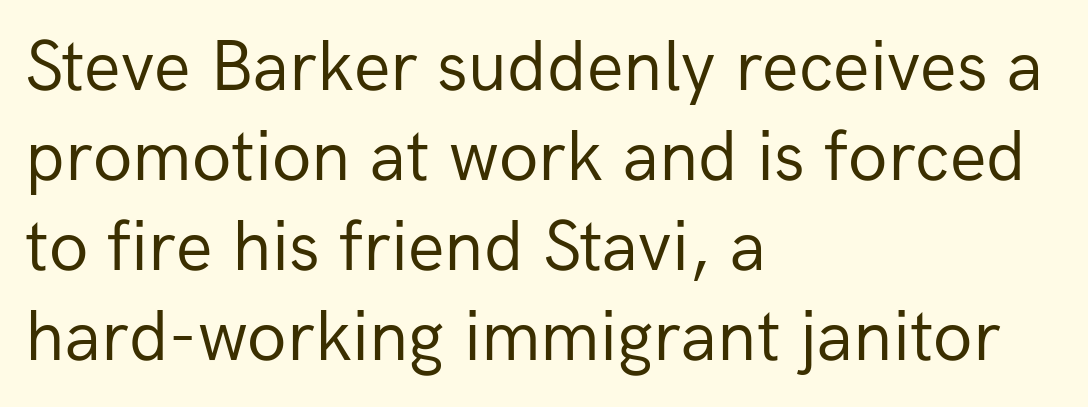
Q: Is the text bold? A: No.
Q: Is the text italic (slanted)? A: No, it is upright.
Q: Is the typeface a serif or a sans-serif typeface? A: Sans-serif.
Q: Is the text underlined? A: No.
Q: How is the paragraph aligned? A: Left-aligned.
Q: Is the spacing between letters normal or unusually wide? A: Normal.
Q: Is the spacing between lines tight, normal or loose? A: Normal.
Q: Width (condensed, normal, or wide)? A: Normal.
Q: Stroke contrast? A: Low.
Q: x-height? A: Medium.
Q: Monospaced? A: No.
